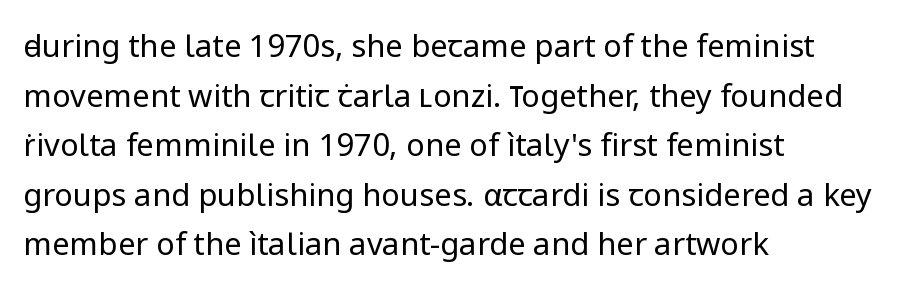
This is sans-serif lettering, the kind often seen on screens and signage. The letters advance in unequal steps, a hallmark of proportional type. Honestly, there is no underline to notice here at all. The space between consecutive lines is moderate.
